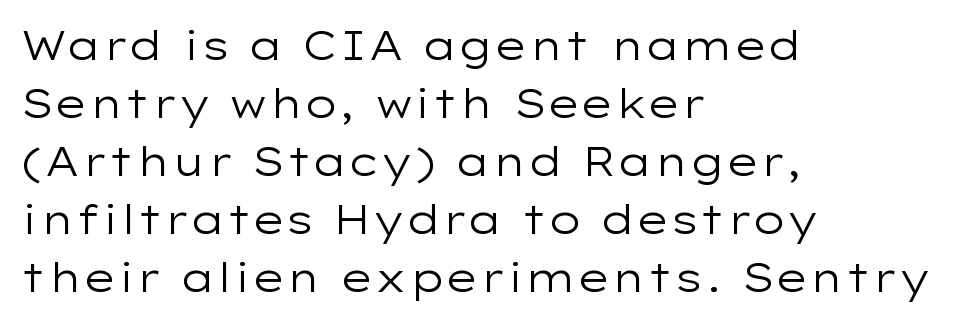
{"serif": "no", "italic": "no", "bold": "no", "weight": "regular", "width": "wide", "stroke_contrast": "low", "x_height": "medium", "monospaced": "no", "underline": "no", "align": "left", "line_spacing": "normal", "line_spacing_ratio": 1.45, "letter_spacing": "normal", "letter_spacing_em": 0.0, "glyph_px": 40}
